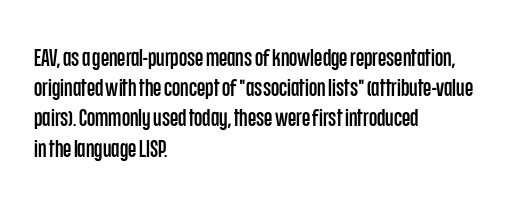
Leading: standard. Ascenders rise straight up at ninety degrees. The text block is weighted toward the left margin, trailing off unevenly rightward. Default kerning and tracking; the words read as compact shapes. Underlining? Definitely not there.
